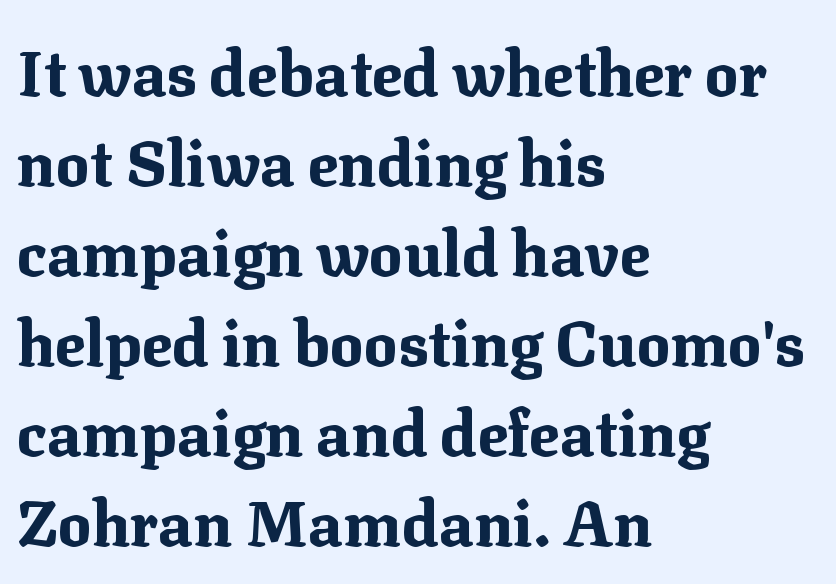
Q: Is the text bold? A: Yes.
Q: Is the text italic (slanted)? A: No, it is upright.
Q: Is the typeface a serif or a sans-serif typeface? A: Serif.
Q: Is the text underlined? A: No.
Q: How is the paragraph aligned? A: Left-aligned.
Q: Is the spacing between letters normal or unusually wide? A: Normal.
Q: Is the spacing between lines tight, normal or loose? A: Normal.
Q: Width (condensed, normal, or wide)? A: Normal.
Q: Stroke contrast? A: Medium.
Q: x-height? A: Medium.
Q: Monospaced? A: No.
